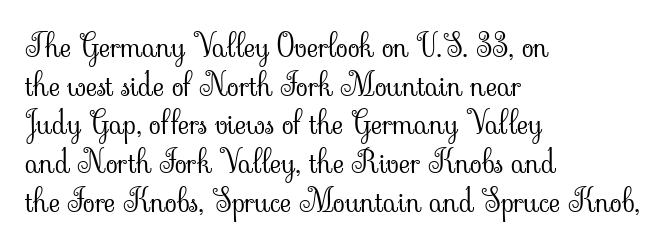
How are the letters spaced? Ordinarily, with no added tracking. Is this a heavy cut? Hardly; it is regular or lighter. These lines are rendered in a variable-pitch font. Which margin do the lines hug? The left one — the right edge is uneven.
